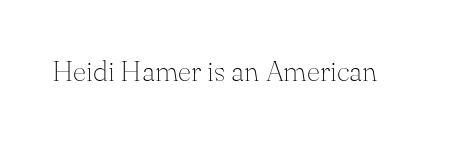
Q: Is the text bold? A: No.
Q: Is the text italic (slanted)? A: No, it is upright.
Q: Is the typeface a serif or a sans-serif typeface? A: Serif.
Q: Is the text underlined? A: No.
Q: Is the spacing between letters normal or unusually wide? A: Normal.
Q: Width (condensed, normal, or wide)? A: Normal.
Q: Stroke contrast? A: Medium.
Q: x-height? A: Small.
Q: Monospaced? A: No.
